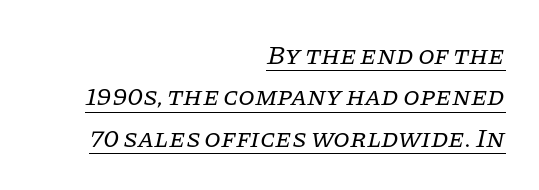
The image shows 27 px text type, italic (leaning right); set right-aligned, normal line spacing (1.53x), normal letter spacing, underlined.
